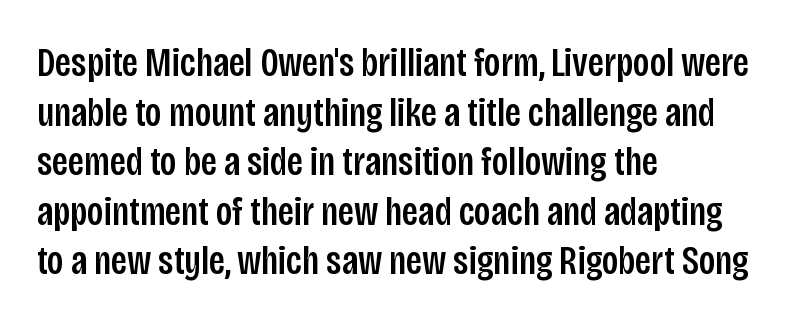
The image shows 41 px condensed sans-serif type, upright; set left-aligned, line spacing 1.21x, normal letter spacing, not underlined; low stroke contrast and a large x-height.
